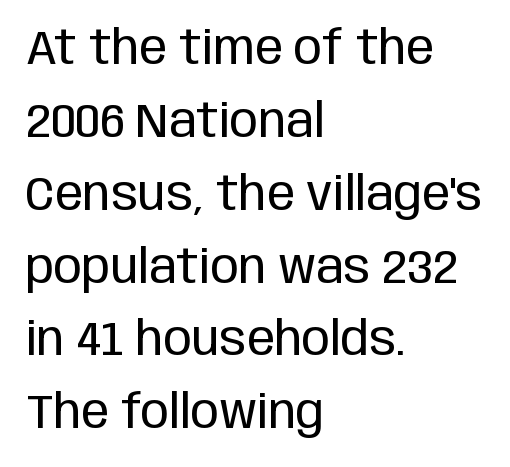
Honestly, there is no underline to notice here at all. The face used here is rendered with its standard letterfit. Typographically, this falls in the sans-serif category. Each stroke keeps to a modest, everyday thickness or less. Vertical spacing — default. The lines in this sample share a left origin and differ only in where they stop.
